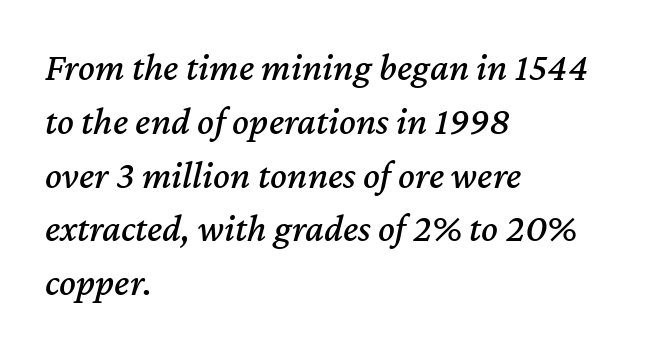
The image shows 39 px text type, italic (leaning right); set left-aligned, normal line spacing (1.38x), normal letter spacing, not underlined; medium stroke contrast and a medium x-height.
